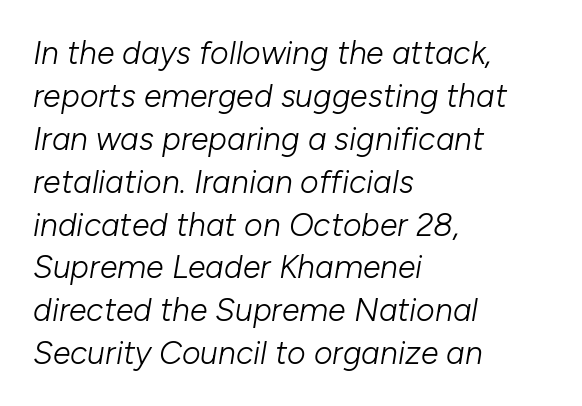
Q: Is the text bold? A: No.
Q: Is the text italic (slanted)? A: Yes, it leans right by about 10 degrees.
Q: Is the text underlined? A: No.
Q: How is the paragraph aligned? A: Left-aligned.
Q: Is the spacing between letters normal or unusually wide? A: Normal.
Q: Is the spacing between lines tight, normal or loose? A: Normal.
Q: Width (condensed, normal, or wide)? A: Normal.
Q: Stroke contrast? A: Low.
Q: x-height? A: Medium.
Q: Monospaced? A: No.
